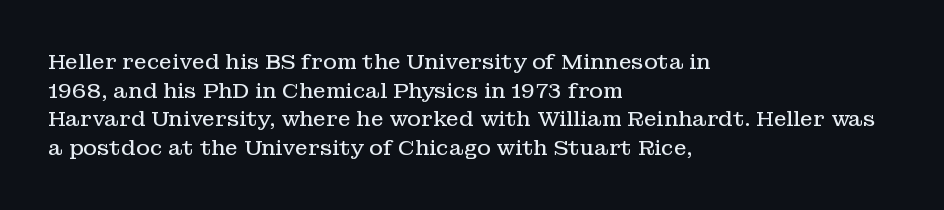
Q: Is the text bold? A: No.
Q: Is the text italic (slanted)? A: No, it is upright.
Q: Is the text underlined? A: No.
Q: How is the paragraph aligned? A: Left-aligned.
Q: Is the spacing between letters normal or unusually wide? A: Normal.
Q: Is the spacing between lines tight, normal or loose? A: Normal.
